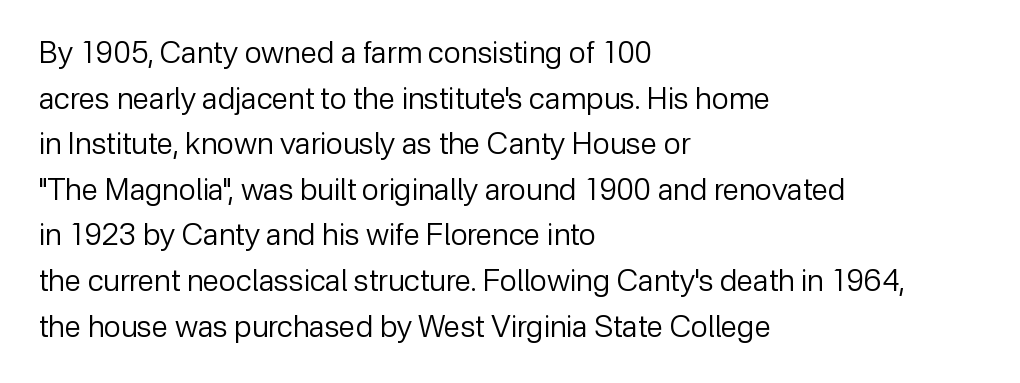
Character widths vary here, with narrow letters taking less room than wide ones. Check where the strokes stop: nothing finishes them off — pure sans. The type is set solid horizontally, with unmodified tracking. The font's upright variant was chosen for this text. Words float on clear page, feet unadorned.
